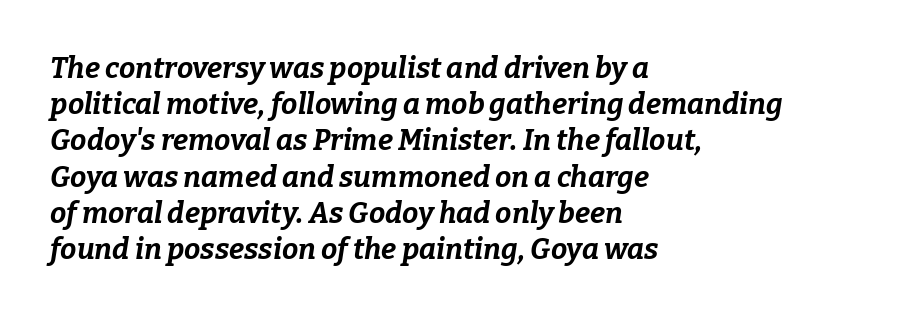
The image shows 29 px bold type, italic (leaning right); set left-aligned, normal line spacing (1.25x), normal letter spacing, not underlined; low stroke contrast and a medium x-height.
